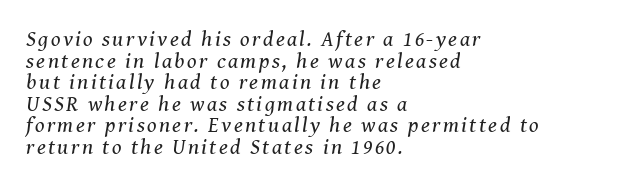
{"italic": "yes", "lean": "right", "slant_degrees": 8, "bold": "no", "underline": "no", "align": "left", "line_spacing": "tight", "line_spacing_ratio": 0.98, "glyph_px": 22}
